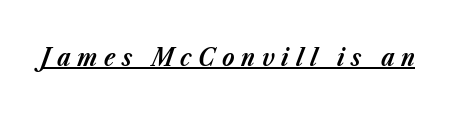
Q: Is the text bold? A: Yes.
Q: Is the text italic (slanted)? A: Yes, it leans right by about 23 degrees.
Q: Is the text underlined? A: Yes.
Q: Is the spacing between letters normal or unusually wide? A: Unusually wide.
